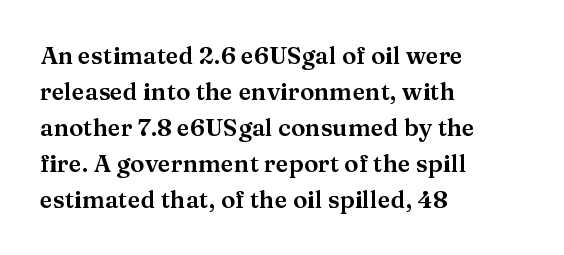
{"italic": "no", "underline": "no", "align": "left", "line_spacing": "normal", "line_spacing_ratio": 1.5, "letter_spacing": "normal", "letter_spacing_em": 0.0, "glyph_px": 24}
